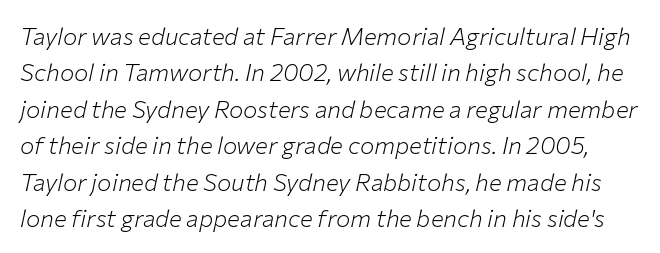
The image shows 24 px text type, italic (leaning right); set normal line spacing (1.52x), normal letter spacing, not underlined.
